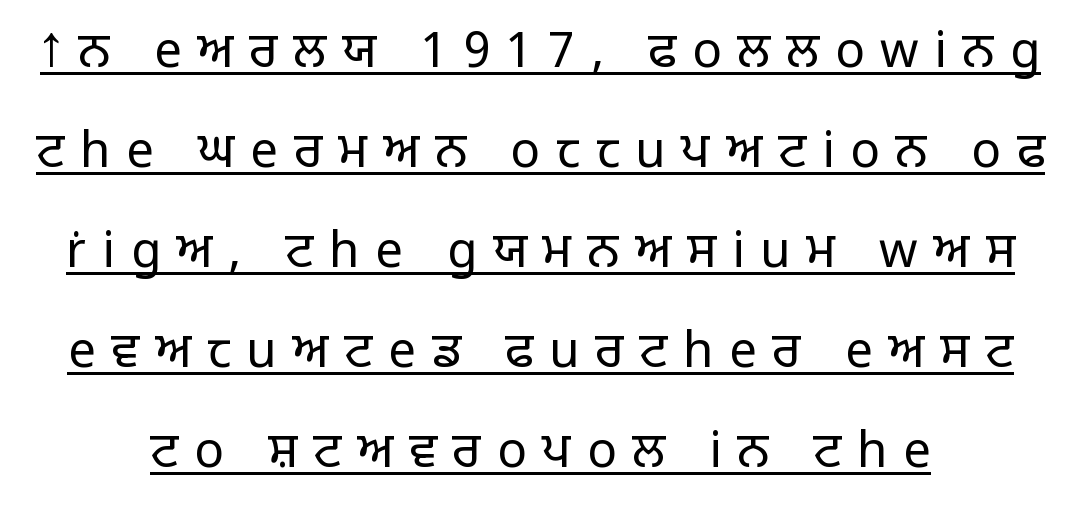
Q: Is the text bold? A: No.
Q: Is the text italic (slanted)? A: No, it is upright.
Q: Is the typeface a serif or a sans-serif typeface? A: Sans-serif.
Q: Is the text underlined? A: Yes.
Q: Is the spacing between letters normal or unusually wide? A: Unusually wide.
Q: Is the spacing between lines tight, normal or loose? A: Loose.
Q: Width (condensed, normal, or wide)? A: Normal.
Q: Stroke contrast? A: Low.
Q: x-height? A: Large.
Q: Monospaced? A: No.
